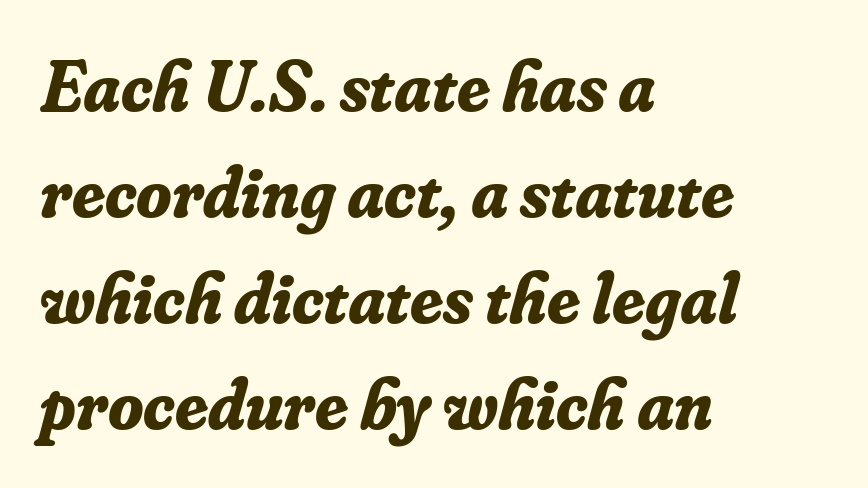
{"serif": "yes", "italic": "yes", "lean": "right", "slant_degrees": 16, "bold": "yes", "weight": "bold", "width": "normal", "stroke_contrast": "low", "x_height": "small", "monospaced": "no", "underline": "no", "align": "left", "line_spacing": "normal", "line_spacing_ratio": 1.47, "letter_spacing": "normal", "letter_spacing_em": 0.0, "glyph_px": 72}
